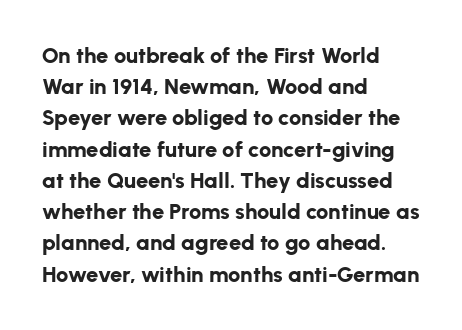
Q: Is the text bold? A: Yes.
Q: Is the text italic (slanted)? A: No, it is upright.
Q: Is the text underlined? A: No.
Q: How is the paragraph aligned? A: Left-aligned.
Q: Is the spacing between letters normal or unusually wide? A: Normal.
Q: Is the spacing between lines tight, normal or loose? A: Normal.
